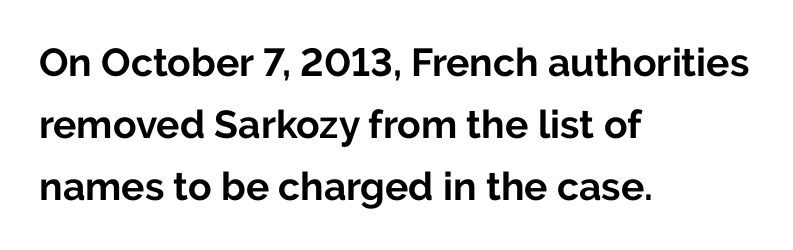
Q: Is the text bold? A: Yes.
Q: Is the text italic (slanted)? A: No, it is upright.
Q: Is the typeface a serif or a sans-serif typeface? A: Sans-serif.
Q: Is the text underlined? A: No.
Q: How is the paragraph aligned? A: Left-aligned.
Q: Is the spacing between letters normal or unusually wide? A: Normal.
Q: Is the spacing between lines tight, normal or loose? A: Normal.
Q: Width (condensed, normal, or wide)? A: Normal.
Q: Stroke contrast? A: Low.
Q: x-height? A: Medium.
Q: Monospaced? A: No.
